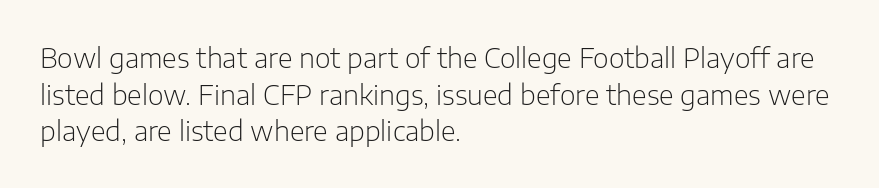
Q: Is the text bold? A: No.
Q: Is the text italic (slanted)? A: No, it is upright.
Q: Is the text underlined? A: No.
Q: How is the paragraph aligned? A: Left-aligned.
Q: Is the spacing between letters normal or unusually wide? A: Normal.
Q: Is the spacing between lines tight, normal or loose? A: Normal.
